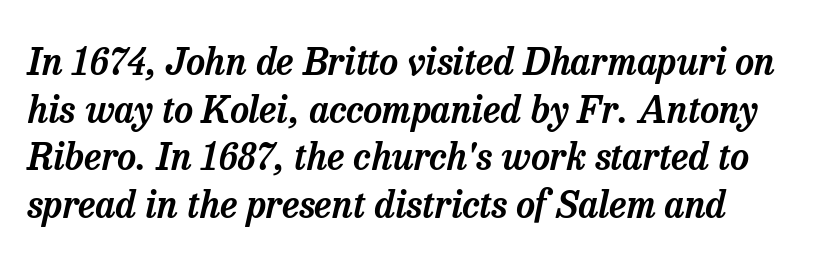
Q: Is the text italic (slanted)? A: Yes, it leans right by about 13 degrees.
Q: Is the typeface a serif or a sans-serif typeface? A: Serif.
Q: Is the text underlined? A: No.
Q: How is the paragraph aligned? A: Left-aligned.
Q: Is the spacing between letters normal or unusually wide? A: Normal.
Q: Is the spacing between lines tight, normal or loose? A: Normal.
Q: Width (condensed, normal, or wide)? A: Normal.
Q: Stroke contrast? A: Low.
Q: x-height? A: Medium.
Q: Monospaced? A: No.
